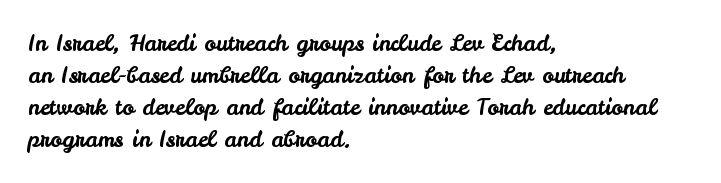
Q: Is the text italic (slanted)? A: Yes.
Q: Is the text underlined? A: No.
Q: How is the paragraph aligned? A: Left-aligned.
Q: Is the spacing between letters normal or unusually wide? A: Normal.
Q: Is the spacing between lines tight, normal or loose? A: Normal.
